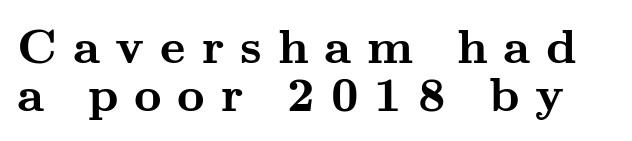
Q: Is the text bold? A: Yes.
Q: Is the text italic (slanted)? A: No, it is upright.
Q: Is the typeface a serif or a sans-serif typeface? A: Serif.
Q: Is the text underlined? A: No.
Q: Is the spacing between letters normal or unusually wide? A: Unusually wide.
Q: Is the spacing between lines tight, normal or loose? A: Tight.
Q: Width (condensed, normal, or wide)? A: Wide.
Q: Stroke contrast? A: Medium.
Q: x-height? A: Small.
Q: Monospaced? A: No.
